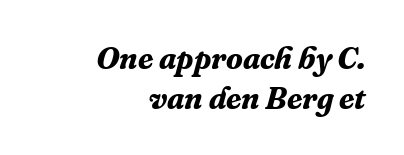
{"serif": "yes", "italic": "yes", "lean": "right", "slant_degrees": 16, "bold": "yes", "weight": "bold", "width": "normal", "stroke_contrast": "medium", "x_height": "medium", "monospaced": "no", "underline": "no", "align": "right", "line_spacing": "normal", "line_spacing_ratio": 1.28, "letter_spacing": "normal", "letter_spacing_em": 0.0, "glyph_px": 31}
